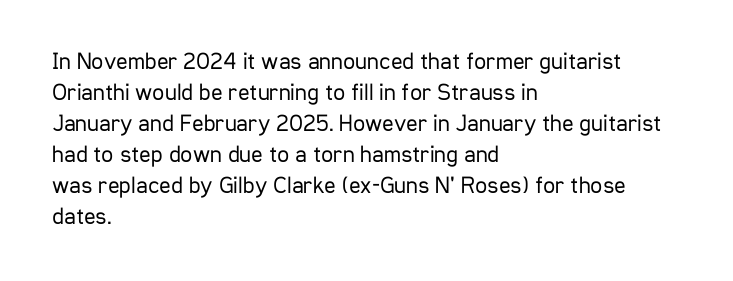
{"italic": "no", "bold": "no", "underline": "no", "align": "left", "line_spacing": "normal", "line_spacing_ratio": 1.29, "letter_spacing": "normal", "letter_spacing_em": 0.0, "glyph_px": 24}
